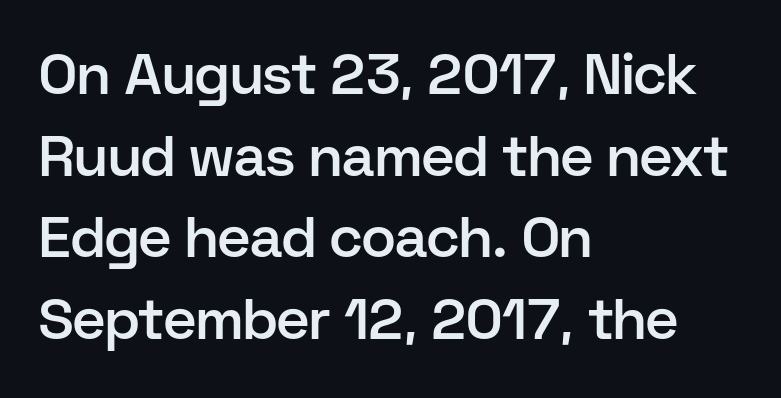
Serifs: no, the terminals of the letterforms are clean. Does the leading feel generous? No, just average. Is this a fixed-width face? No — the glyphs have proportional, varying widths. Weight check: semibold — heavier than regular, not quite bold. Spacing between characters is what you'd get straight out of the box. No italicization has been applied; the sample stays upright.
